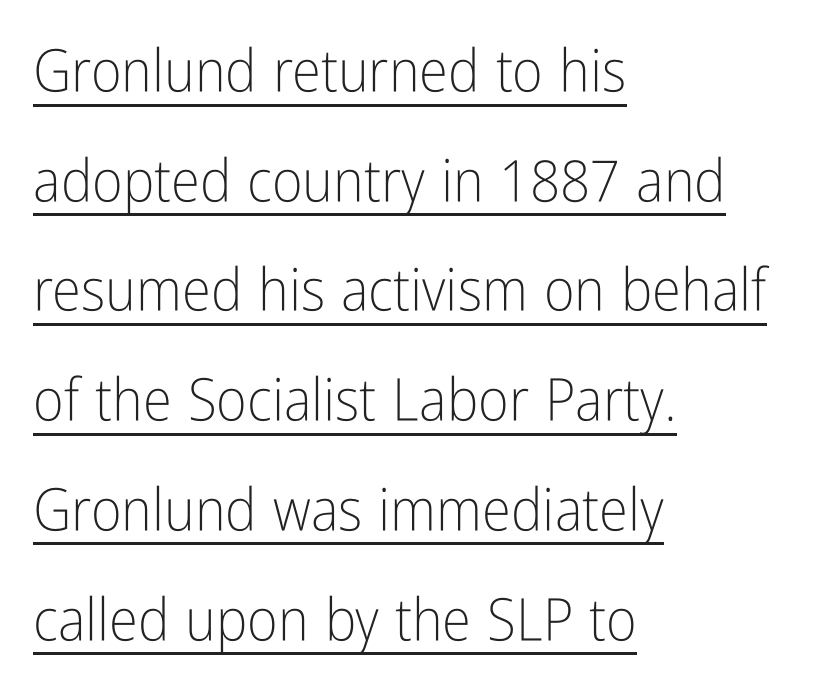
Q: Is the text bold? A: No.
Q: Is the text italic (slanted)? A: No, it is upright.
Q: Is the typeface a serif or a sans-serif typeface? A: Sans-serif.
Q: Is the text underlined? A: Yes.
Q: How is the paragraph aligned? A: Left-aligned.
Q: Is the spacing between letters normal or unusually wide? A: Normal.
Q: Width (condensed, normal, or wide)? A: Condensed.
Q: Stroke contrast? A: Low.
Q: x-height? A: Medium.
Q: Monospaced? A: No.
